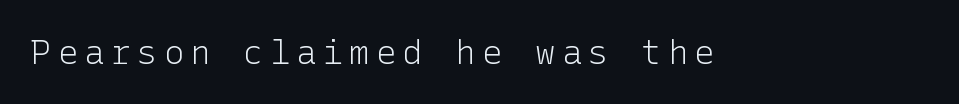
The image shows 34 px light sans-serif type, upright; set not underlined; low stroke contrast and a medium x-height.
